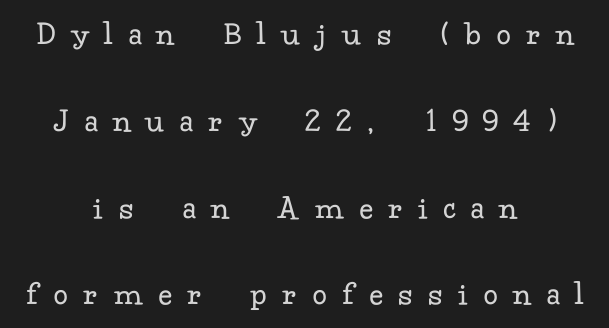
Q: Is the text bold? A: No.
Q: Is the text italic (slanted)? A: No, it is upright.
Q: Is the typeface a serif or a sans-serif typeface? A: Serif.
Q: Is the text underlined? A: No.
Q: How is the paragraph aligned? A: Centered.
Q: Is the spacing between letters normal or unusually wide? A: Unusually wide.
Q: Is the spacing between lines tight, normal or loose? A: Loose.
Q: Width (condensed, normal, or wide)? A: Normal.
Q: Stroke contrast? A: Low.
Q: x-height? A: Small.
Q: Monospaced? A: No.
